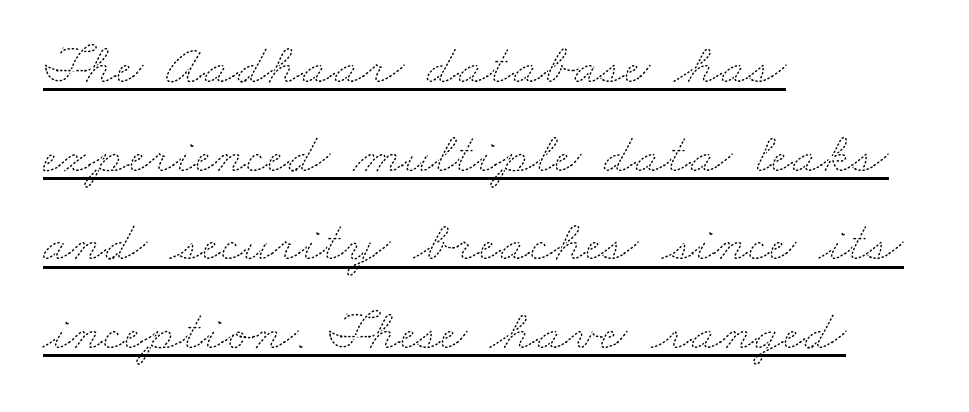
Spacing verdict: proportional, widths tailored to each character. The rows are spaced the way most documents space them. Summary of weight: not heavy and not bold. Has an underline been added? It has. Compared with typical body copy, the letter spacing here is the same. Does the copy run flush right? No — it runs flush left.
